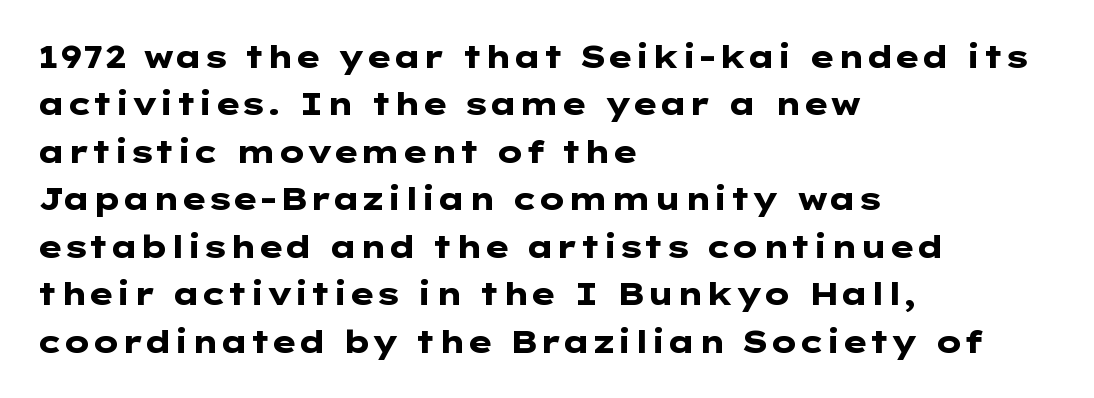
The letters sit at their default tracking, neither squeezed nor spread. Does the lettering tilt? It doesn't — this is upright. Bare-footed words on every line. Is there much room between lines? A standard amount, neither cramped nor airy. The strokes are fattened all the way to bold.
